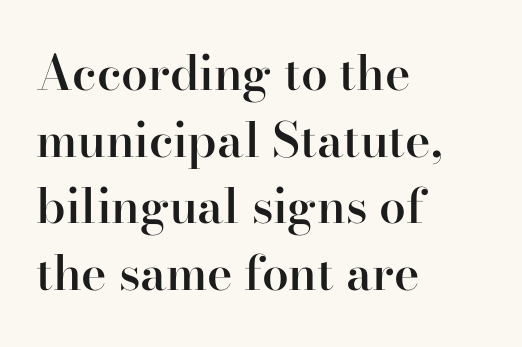
Q: Is the text bold? A: Semi-bold.
Q: Is the text italic (slanted)? A: No, it is upright.
Q: Is the typeface a serif or a sans-serif typeface? A: Serif.
Q: Is the text underlined? A: No.
Q: How is the paragraph aligned? A: Left-aligned.
Q: Is the spacing between letters normal or unusually wide? A: Normal.
Q: Is the spacing between lines tight, normal or loose? A: Normal.
Q: Width (condensed, normal, or wide)? A: Normal.
Q: Stroke contrast? A: High.
Q: x-height? A: Small.
Q: Monospaced? A: No.
